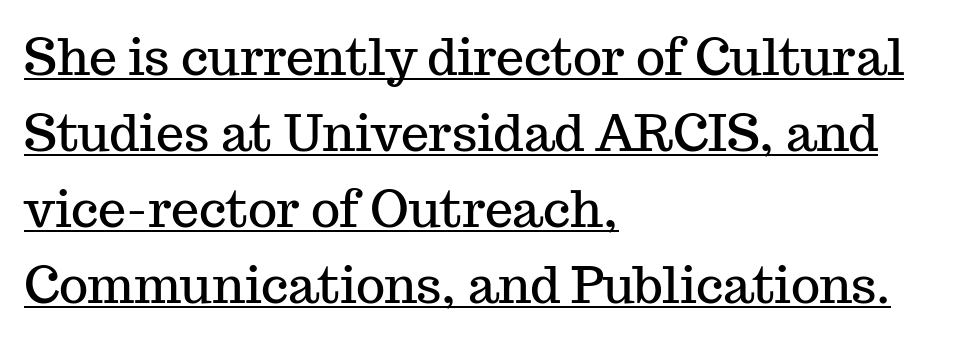
Q: Is the text italic (slanted)? A: No, it is upright.
Q: Is the typeface a serif or a sans-serif typeface? A: Serif.
Q: Is the text underlined? A: Yes.
Q: How is the paragraph aligned? A: Left-aligned.
Q: Is the spacing between letters normal or unusually wide? A: Normal.
Q: Is the spacing between lines tight, normal or loose? A: Normal.
Q: Width (condensed, normal, or wide)? A: Normal.
Q: Stroke contrast? A: Medium.
Q: x-height? A: Medium.
Q: Monospaced? A: No.
